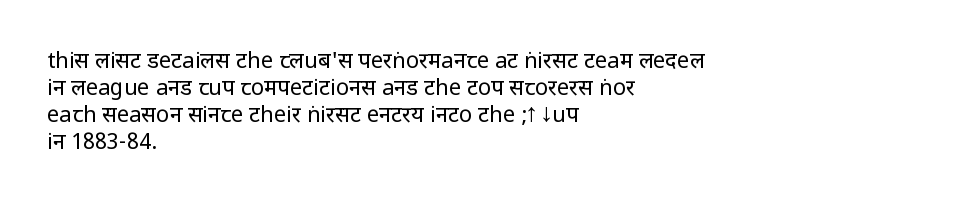
Q: Is the text bold? A: No.
Q: Is the text italic (slanted)? A: No, it is upright.
Q: Is the text underlined? A: No.
Q: How is the paragraph aligned? A: Left-aligned.
Q: Is the spacing between letters normal or unusually wide? A: Normal.
